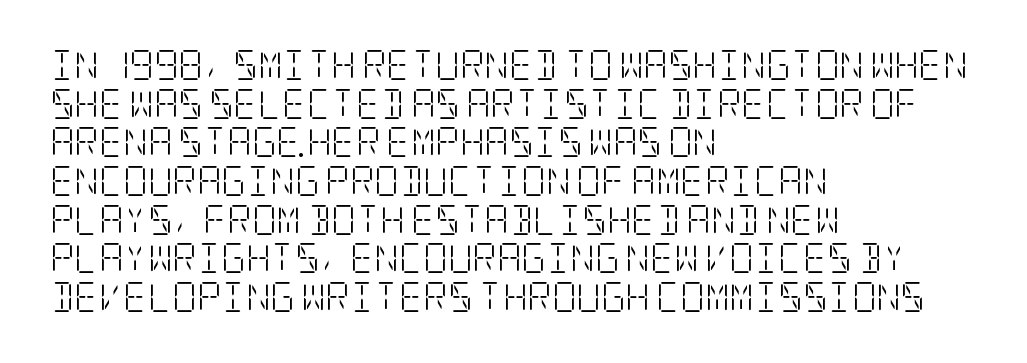
Examine the stroke ends and you'll spot serifs. The text block is weighted toward the left margin, trailing off unevenly rightward. This block has exactly the height ordinary leading produces. Decoration check: the copy has no underline.
